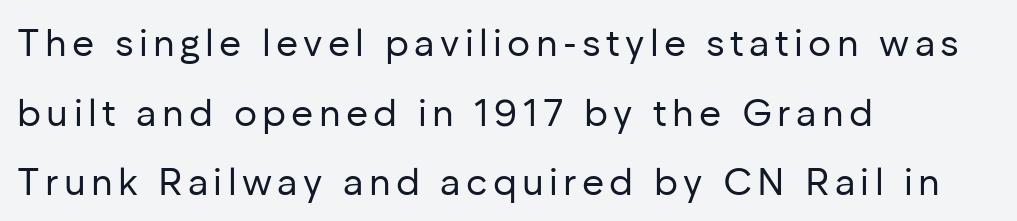
{"serif": "no", "italic": "no", "bold": "no", "weight": "regular", "width": "normal", "stroke_contrast": "low", "x_height": "medium", "monospaced": "no", "underline": "no", "align": "left", "line_spacing_ratio": 1.83, "glyph_px": 38}
